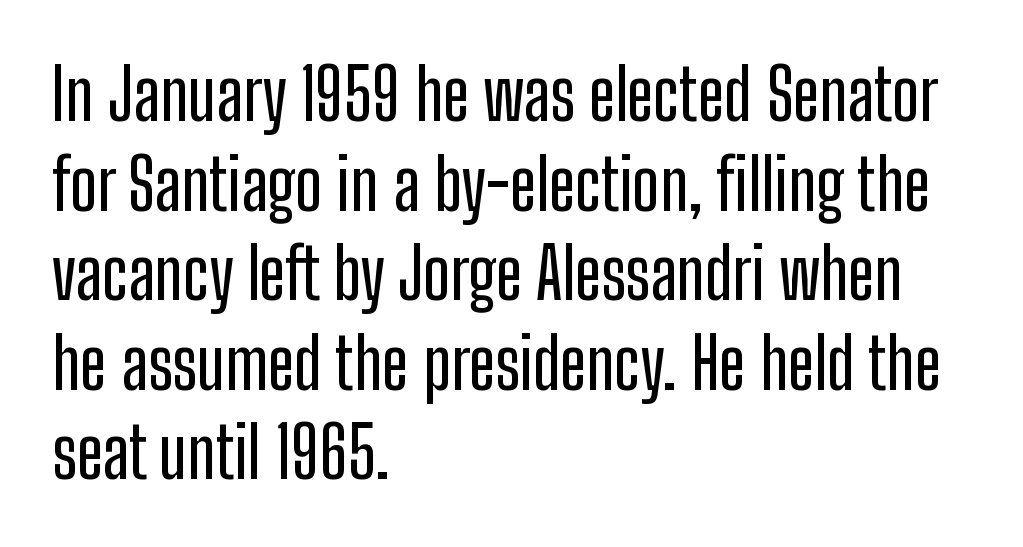
You could not count columns in this text — the font is proportionally spaced. Font category for this specimen: sans-serif. Casual observation: everything's shoved over to the left. Tall strokes in this sample are plumb rather than angled. The passage shown has conventional tracking throughout. The space directly below the letters is spotless.
